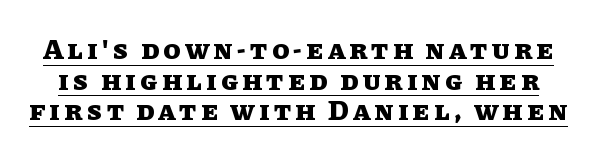
{"italic": "no", "bold": "yes", "weight": "heavy", "width": "normal", "stroke_contrast": "low", "x_height": "large", "monospaced": "no", "underline": "yes", "line_spacing": "tight", "line_spacing_ratio": 1.09, "glyph_px": 28}
